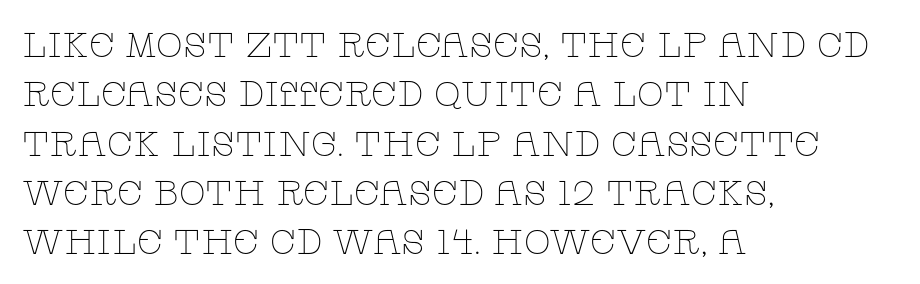
No extra ink here — the face is not bold. Does the lettering tilt? It doesn't — this is upright. Varying glyph widths throughout — classic text-font behaviour. Spacing between characters is what you'd get straight out of the box. Font category for this specimen: serif. The paragraph has a hard left edge and a soft right edge.
